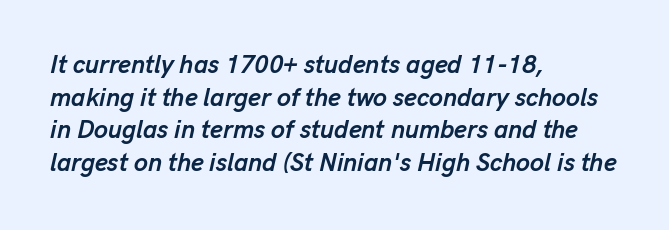
In CSS terms this would be text-align: left. Anything drawn beneath the words? Only blank space. Quick note: italic. Set as a true bold cut, around the 700 mark. A normal amount of white space separates one row of letters from the next.
